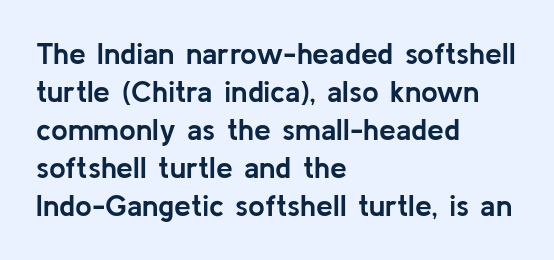
Q: Is the text bold? A: Yes.
Q: Is the text italic (slanted)? A: No, it is upright.
Q: Is the typeface a serif or a sans-serif typeface? A: Sans-serif.
Q: Is the text underlined? A: No.
Q: How is the paragraph aligned? A: Left-aligned.
Q: Is the spacing between letters normal or unusually wide? A: Normal.
Q: Is the spacing between lines tight, normal or loose? A: Normal.
Q: Width (condensed, normal, or wide)? A: Normal.
Q: Stroke contrast? A: Low.
Q: x-height? A: Medium.
Q: Monospaced? A: No.
